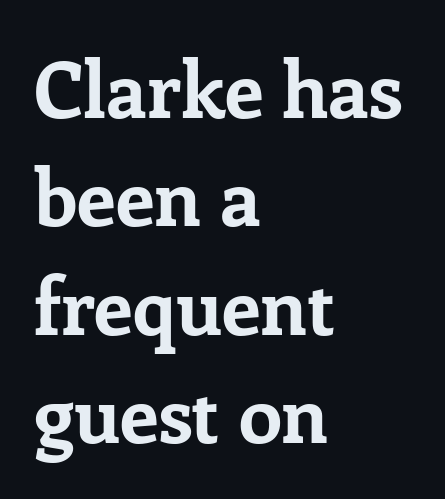
The image shows 78 px bold serif type, upright; set left-aligned, normal line spacing (1.39x), normal letter spacing, not underlined; low stroke contrast and a medium x-height.
